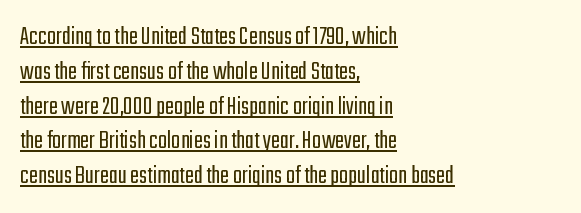
The image shows 27 px text type, upright; set left-aligned, normal line spacing (1.29x), normal letter spacing, underlined.
